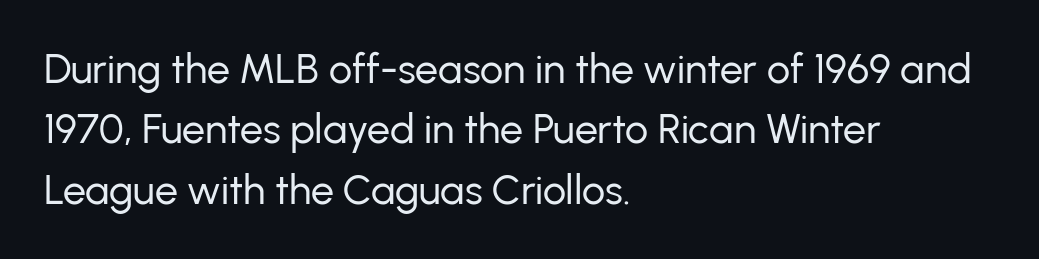
Vertical strokes here are truly vertical. Decoration check: the copy has no underline. The line-height multiplier appears to be the usual default. Each word holds together tightly as a unit, with standard inter-letter gaps.
